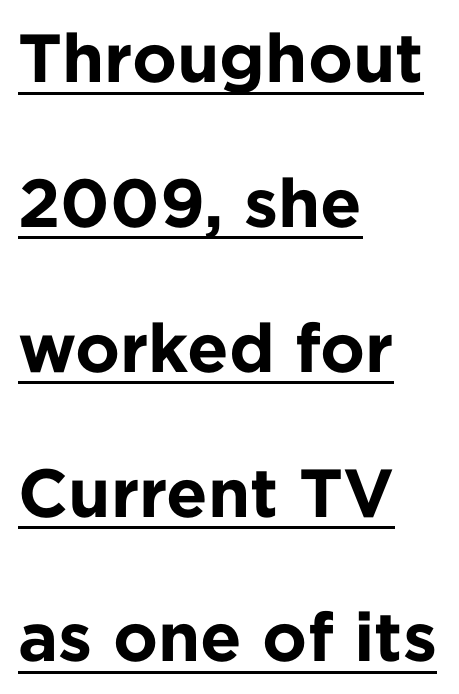
{"serif": "no", "italic": "no", "bold": "yes", "weight": "bold", "width": "normal", "stroke_contrast": "low", "x_height": "medium", "monospaced": "no", "underline": "yes", "align": "left", "line_spacing": "loose", "line_spacing_ratio": 2.13, "letter_spacing": "normal", "letter_spacing_em": 0.0, "glyph_px": 68}
